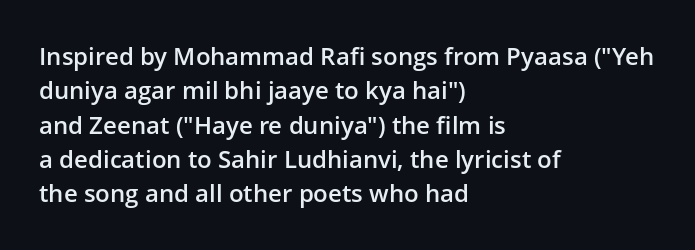
Between one letter and the next there's only the usual sliver of space. Underline: absent. Short and long lines alike share a common starting point at left. Compared with typical paragraphs, the rows here are spaced about the same.
